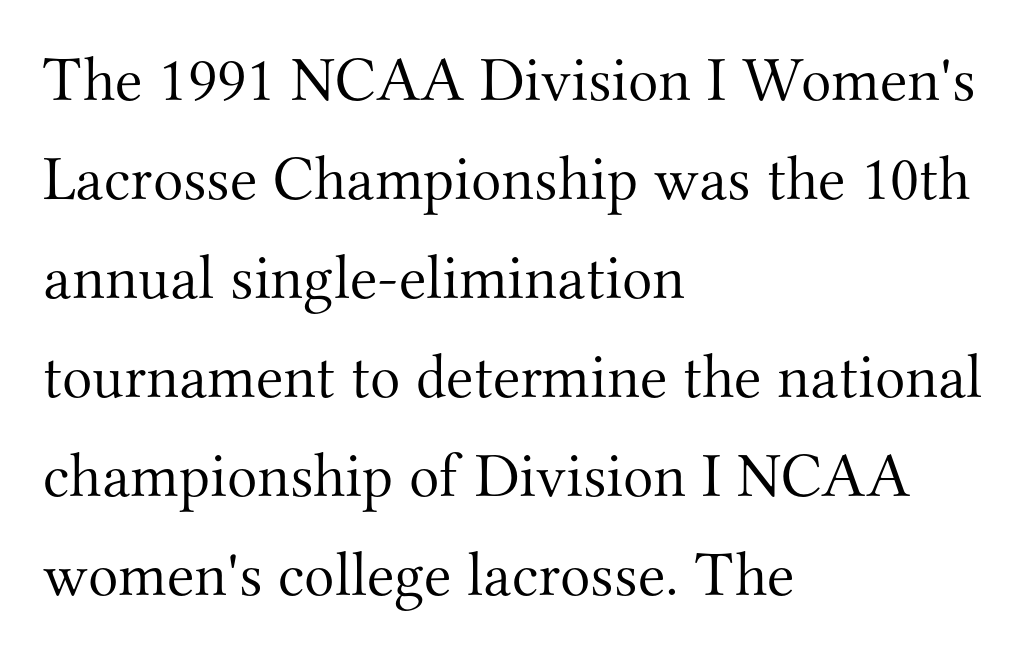
These lines keep a tight, regular rhythm from letter to letter. Weight class: somewhere from thin through regular. Observe the serifs anchoring each vertical stroke in this sample. In terms of posture, this sample is upright. Any mark beneath the type? The region is blank. Think of a printed novel: that variable character pitch is what you see here.
